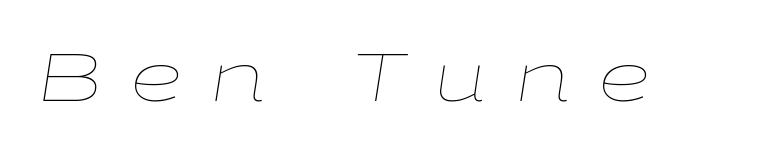
No chunkiness to these letters — they're not bold. Underline: absent. The letters are spread apart with noticeably loose tracking. Italic: yes, the glyphs are oblique.
